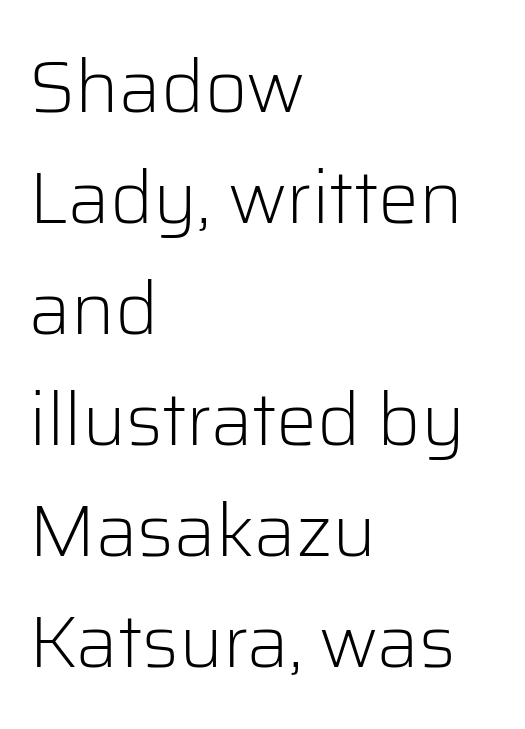
Q: Is the text bold? A: No.
Q: Is the text italic (slanted)? A: No, it is upright.
Q: Is the typeface a serif or a sans-serif typeface? A: Sans-serif.
Q: Is the text underlined? A: No.
Q: How is the paragraph aligned? A: Left-aligned.
Q: Is the spacing between letters normal or unusually wide? A: Normal.
Q: Is the spacing between lines tight, normal or loose? A: Normal.
Q: Width (condensed, normal, or wide)? A: Normal.
Q: Stroke contrast? A: Low.
Q: x-height? A: Medium.
Q: Monospaced? A: No.
